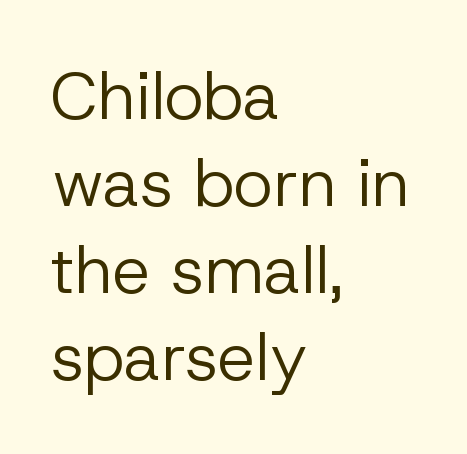
Q: Is the text bold? A: No.
Q: Is the text italic (slanted)? A: No, it is upright.
Q: Is the typeface a serif or a sans-serif typeface? A: Sans-serif.
Q: Is the text underlined? A: No.
Q: How is the paragraph aligned? A: Left-aligned.
Q: Is the spacing between letters normal or unusually wide? A: Normal.
Q: Is the spacing between lines tight, normal or loose? A: Normal.
Q: Width (condensed, normal, or wide)? A: Normal.
Q: Stroke contrast? A: Low.
Q: x-height? A: Medium.
Q: Monospaced? A: No.
